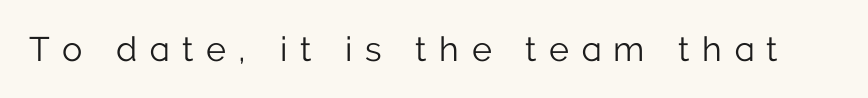
These lines are composed in type without serifs. Between one letter and the next there's a generous, obvious gap. The font's upright variant was chosen for this text. Bold? No — there's no thickening of the strokes. Each letter keeps its own natural width here, so spacing adapts to shape. This rendering features lettering with no underline.
